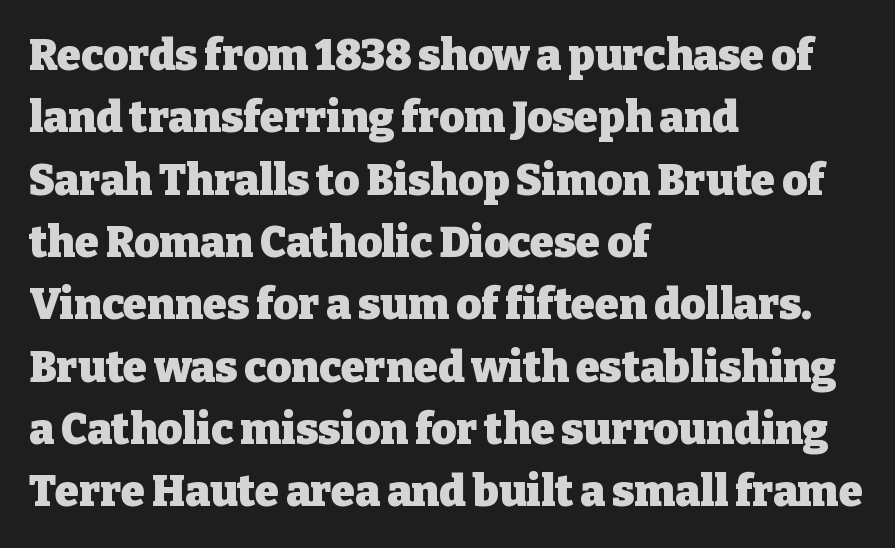
The image shows 43 px heavy serif type, upright; set left-aligned, normal line spacing (1.45x), normal letter spacing, not underlined; low stroke contrast and a medium x-height.
